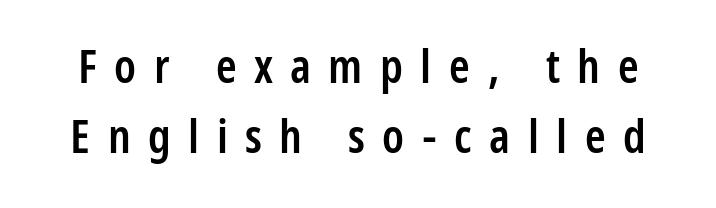
The image shows 47 px semibold, condensed sans-serif type, upright; set normal line spacing (1.49x), unusually wide letter spacing (+0.37 em), not underlined; low stroke contrast and a large x-height.
